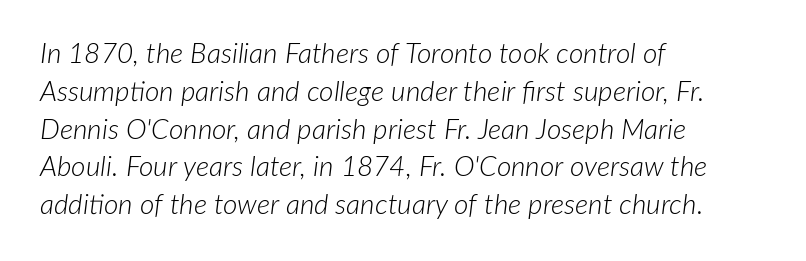
Q: Is the text bold? A: No.
Q: Is the text italic (slanted)? A: Yes, it leans right by about 7 degrees.
Q: Is the text underlined? A: No.
Q: How is the paragraph aligned? A: Left-aligned.
Q: Is the spacing between letters normal or unusually wide? A: Normal.
Q: Is the spacing between lines tight, normal or loose? A: Normal.
Q: Width (condensed, normal, or wide)? A: Normal.
Q: Stroke contrast? A: Low.
Q: x-height? A: Medium.
Q: Monospaced? A: No.
